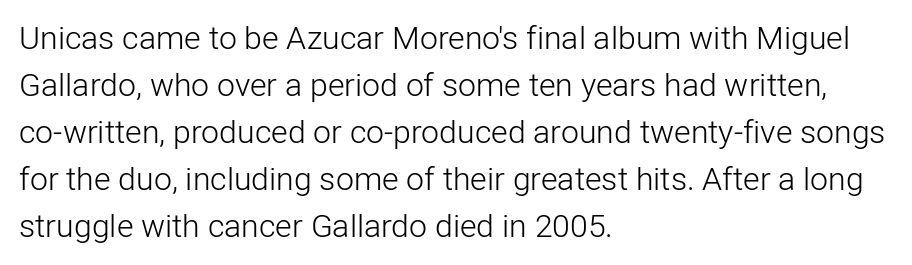
The image shows 32 px light sans-serif type, upright; set left-aligned, normal line spacing (1.47x), normal letter spacing, not underlined; low stroke contrast and a medium x-height.
